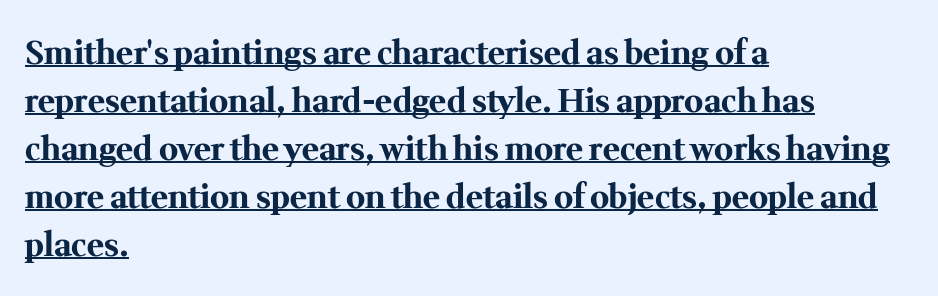
The typesetter chose a ragged-right arrangement here. Compared with undecorated copy, this sample adds a rule below the words. Is this a fixed-width face? No — the glyphs have proportional, varying widths. Posture: upright roman. Summary of weight: heavy, a full bold. Whoever set this chose a conventional vertical rhythm.
